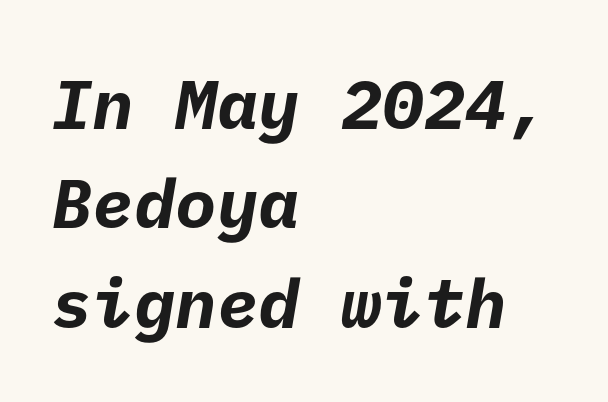
The image shows 69 px bold sans-serif type; set left-aligned, normal line spacing (1.44x), normal letter spacing, not underlined; low stroke contrast and a medium x-height.
